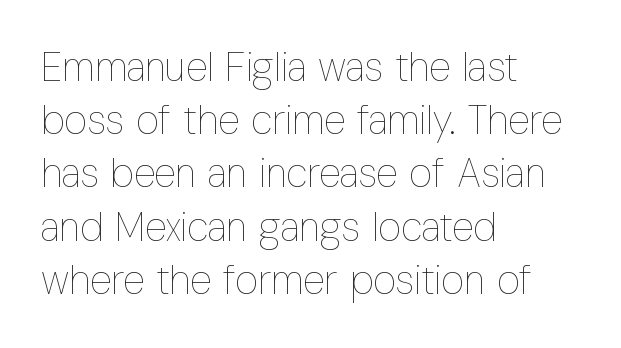
Q: Is the text bold? A: No.
Q: Is the text italic (slanted)? A: No, it is upright.
Q: Is the text underlined? A: No.
Q: How is the paragraph aligned? A: Left-aligned.
Q: Is the spacing between letters normal or unusually wide? A: Normal.
Q: Is the spacing between lines tight, normal or loose? A: Normal.
Q: Width (condensed, normal, or wide)? A: Condensed.
Q: Stroke contrast? A: Low.
Q: x-height? A: Medium.
Q: Monospaced? A: No.
